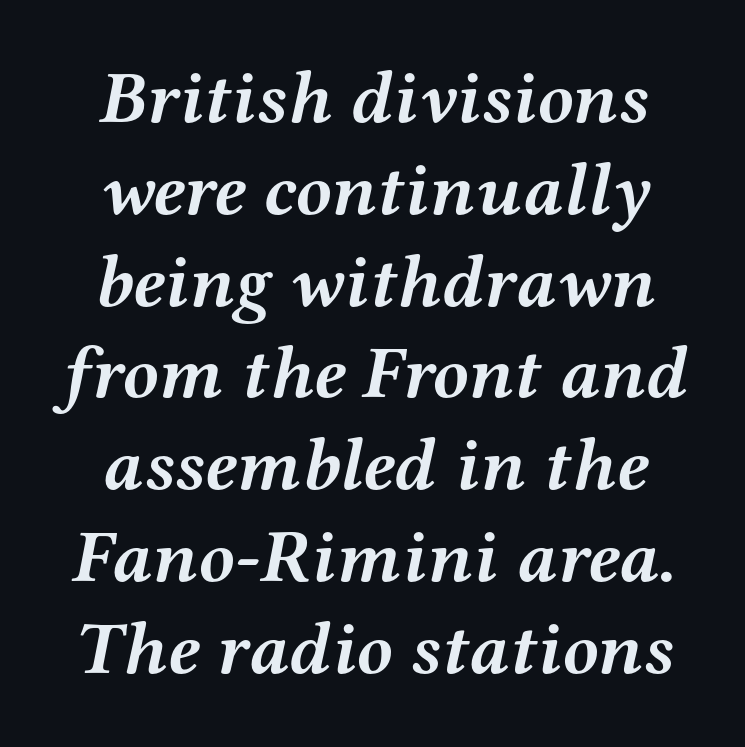
The image shows 74 px semibold, wide serif type, italic (leaning right); set line spacing 1.24x, normal letter spacing, not underlined; medium stroke contrast and a medium x-height.
